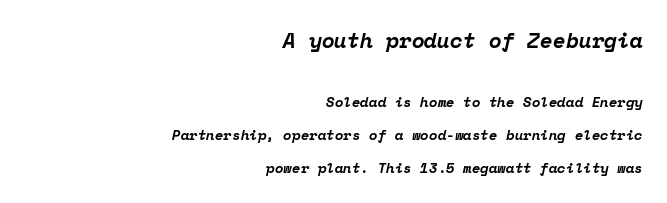
Size contrast runs from large at the top to small at the bottom. Type without underlining. This sample uses an oblique cut, with every glyph tilted off the vertical. Visually the block forms a straight wall on the right and a jagged coastline on the left. The vertical gap from one line to the next is large.
